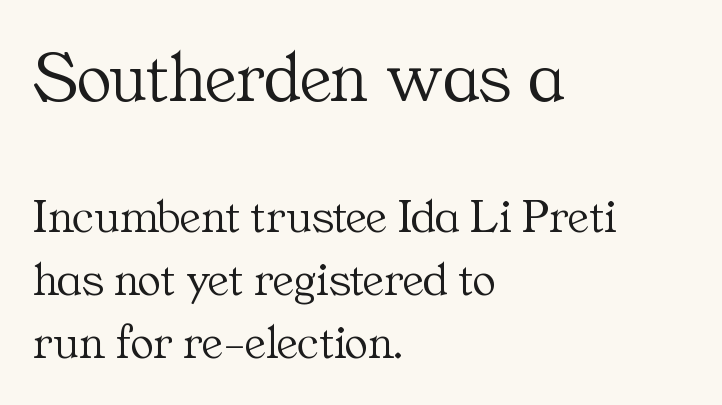
{"serif": "yes", "italic": "no", "bold": "no", "weight": "light", "width": "normal", "stroke_contrast": "medium", "x_height": "medium", "monospaced": "no", "underline": "no", "align": "left", "line_spacing": "normal", "line_spacing_ratio": 1.29, "letter_spacing": "normal", "letter_spacing_em": 0.0, "larger_block": "first", "size_ratio": 1.49, "glyph_px": 73}
